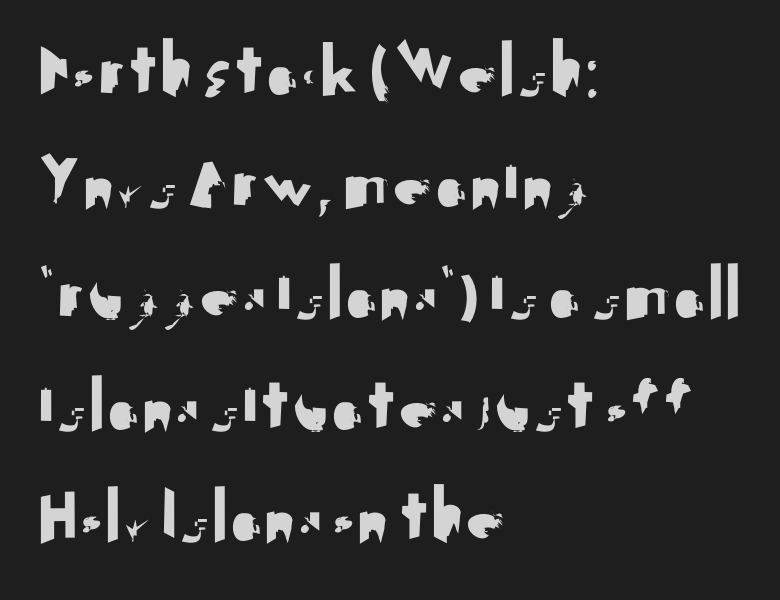
The image shows 78 px sans-serif type, upright; set left-aligned, normal line spacing (1.43x), normal letter spacing, not underlined; medium stroke contrast and a small x-height.
